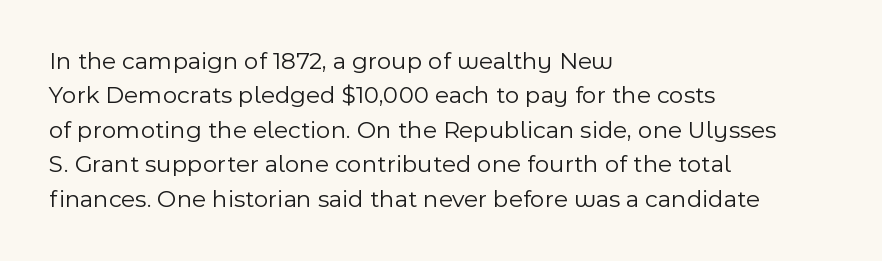
The image shows 25 px text type, upright; set left-aligned, normal line spacing (1.38x), normal letter spacing, not underlined.
